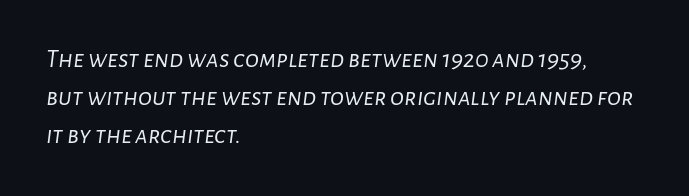
Notice how the passage keeps a crisp vertical edge on the left only. Line spacing here is normal. Lines of text with bare space underneath. Stems and bowls with no extra thickness — not bold.
